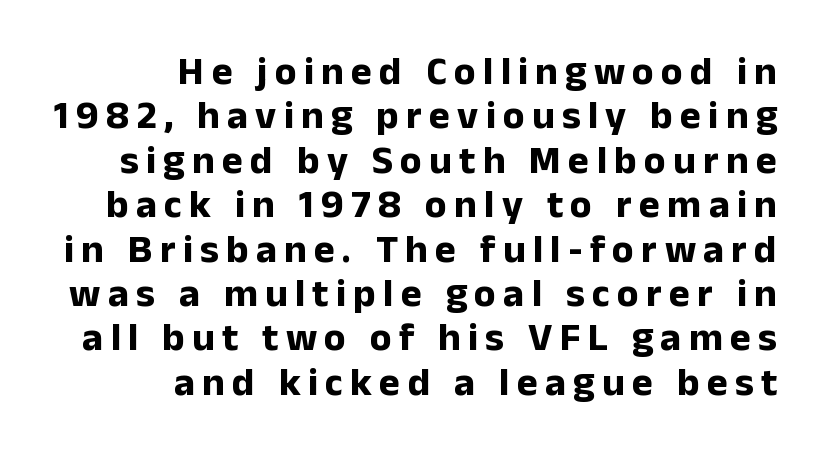
The block of text is dense from top to bottom, with scant space between rows. The space beneath each line is pristine and unruled. This rendering employs a face without finishing strokes, i.e., a sans-serif. This rendering uses right alignment, leaving the left contour irregular. The rendering uses natural spacing where letterforms have individual widths.
